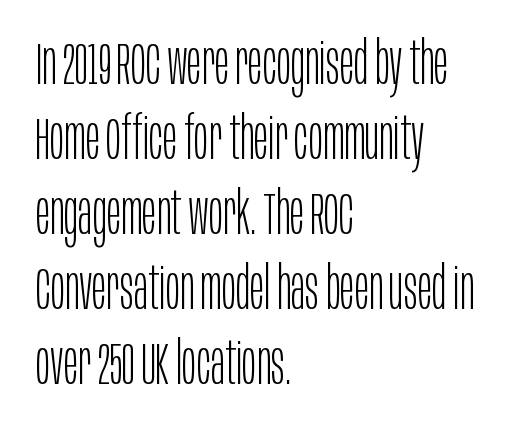
{"serif": "no", "italic": "no", "bold": "no", "weight": "light", "width": "condensed", "stroke_contrast": "low", "x_height": "large", "monospaced": "no", "underline": "no", "align": "left", "line_spacing": "normal", "line_spacing_ratio": 1.25, "letter_spacing": "normal", "letter_spacing_em": 0.0, "glyph_px": 60}
